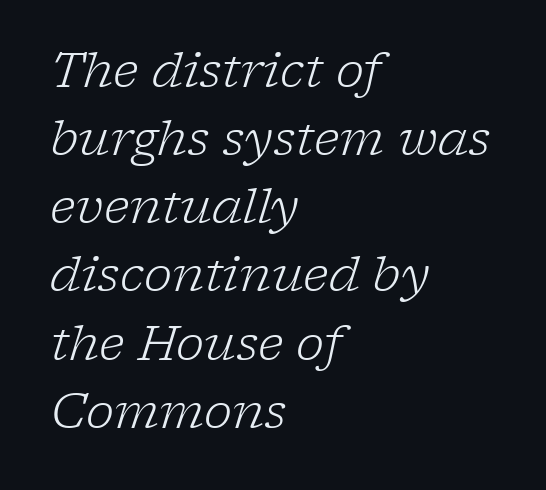
Q: Is the text bold? A: No.
Q: Is the text italic (slanted)? A: Yes, it leans right by about 17 degrees.
Q: Is the typeface a serif or a sans-serif typeface? A: Serif.
Q: Is the text underlined? A: No.
Q: How is the paragraph aligned? A: Left-aligned.
Q: Is the spacing between letters normal or unusually wide? A: Normal.
Q: Is the spacing between lines tight, normal or loose? A: Normal.
Q: Width (condensed, normal, or wide)? A: Normal.
Q: Stroke contrast? A: Low.
Q: x-height? A: Medium.
Q: Monospaced? A: No.
